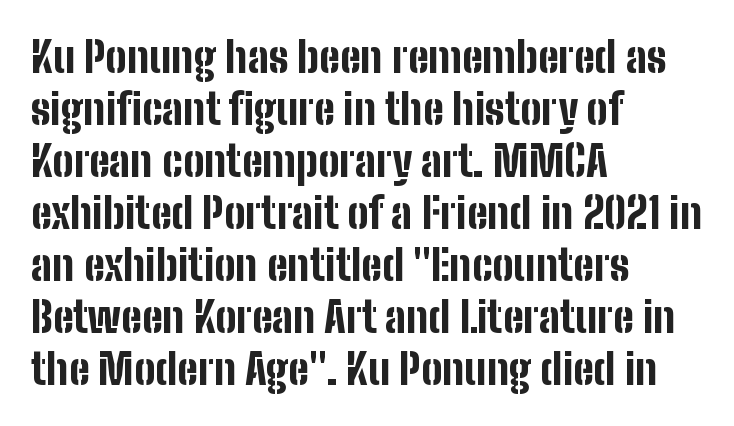
Is the type bold? Yes — the strokes are clearly thick and heavy. Ordinary non-slanted type is in use. The letters advance in unequal steps, a hallmark of proportional type. The tracking reads as untouched default to a designer's eye. Caption: multi-line text, flush left, ragged right. The string is rendered with underlining switched off.
